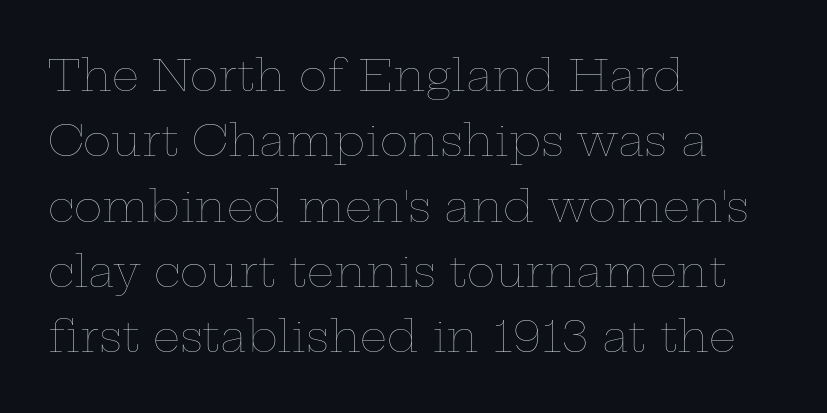
Q: Is the text bold? A: No.
Q: Is the text italic (slanted)? A: No, it is upright.
Q: Is the text underlined? A: No.
Q: How is the paragraph aligned? A: Left-aligned.
Q: Is the spacing between letters normal or unusually wide? A: Normal.
Q: Is the spacing between lines tight, normal or loose? A: Normal.
Q: Width (condensed, normal, or wide)? A: Wide.
Q: Stroke contrast? A: Low.
Q: x-height? A: Medium.
Q: Monospaced? A: No.
